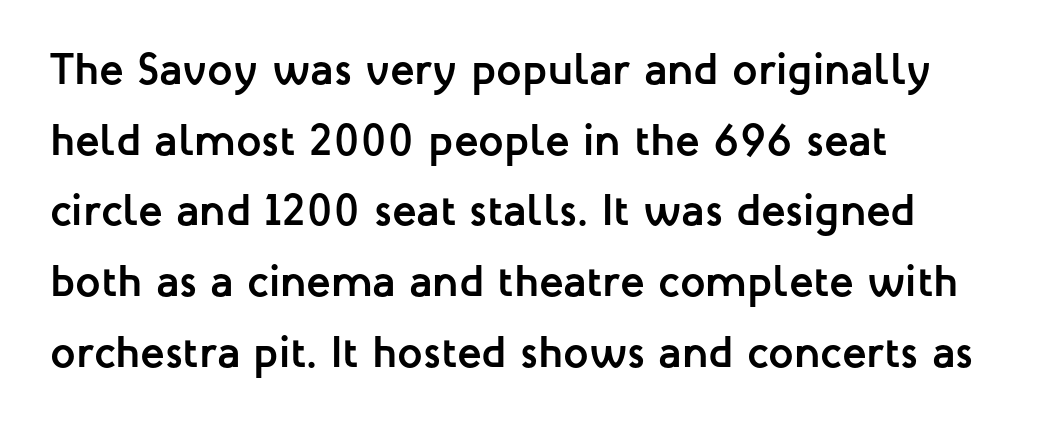
Q: Is the text bold? A: Yes.
Q: Is the text italic (slanted)? A: No, it is upright.
Q: Is the typeface a serif or a sans-serif typeface? A: Sans-serif.
Q: Is the text underlined? A: No.
Q: How is the paragraph aligned? A: Left-aligned.
Q: Is the spacing between letters normal or unusually wide? A: Normal.
Q: Is the spacing between lines tight, normal or loose? A: Normal.
Q: Width (condensed, normal, or wide)? A: Normal.
Q: Stroke contrast? A: Low.
Q: x-height? A: Medium.
Q: Monospaced? A: No.
